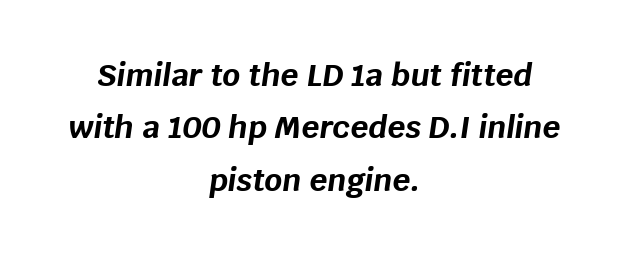
Each glyph is drawn with heavy, bold strokes. The whole block is typeset with a tilt. These lines are rendered in a variable-pitch font. These lines sit exactly where default settings would place them. The paragraph has two soft edges and a firm central axis. Plain, unruled lines of type.
